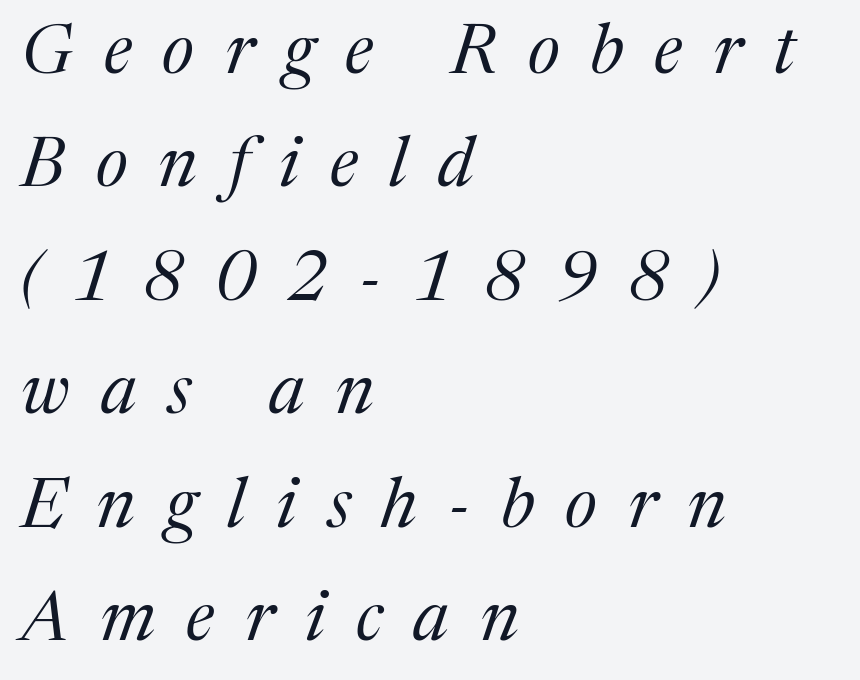
Q: Is the text bold? A: No.
Q: Is the text italic (slanted)? A: Yes, it leans right by about 17 degrees.
Q: Is the typeface a serif or a sans-serif typeface? A: Serif.
Q: Is the text underlined? A: No.
Q: How is the paragraph aligned? A: Left-aligned.
Q: Is the spacing between letters normal or unusually wide? A: Unusually wide.
Q: Is the spacing between lines tight, normal or loose? A: Normal.
Q: Width (condensed, normal, or wide)? A: Normal.
Q: Stroke contrast? A: Medium.
Q: x-height? A: Medium.
Q: Monospaced? A: No.
